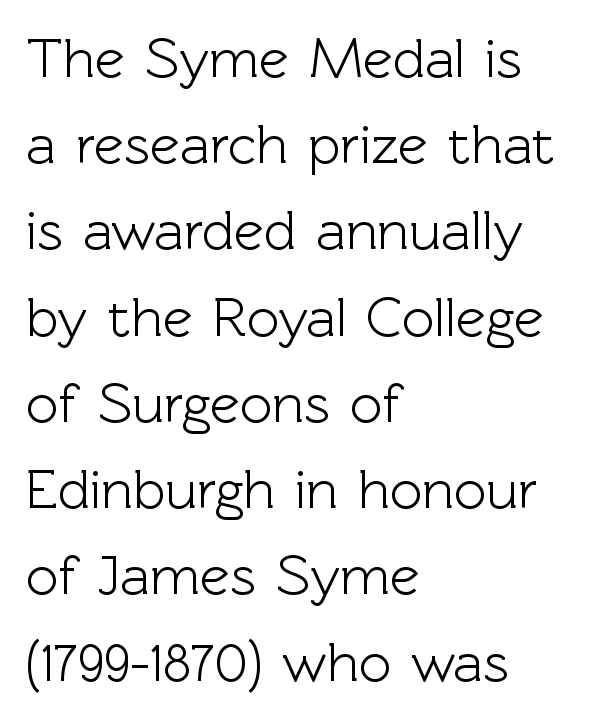
{"serif": "no", "italic": "no", "width": "normal", "x_height": "medium", "monospaced": "no", "underline": "no", "align": "left", "line_spacing": "normal", "line_spacing_ratio": 1.54, "letter_spacing": "normal", "letter_spacing_em": 0.0, "glyph_px": 56}
